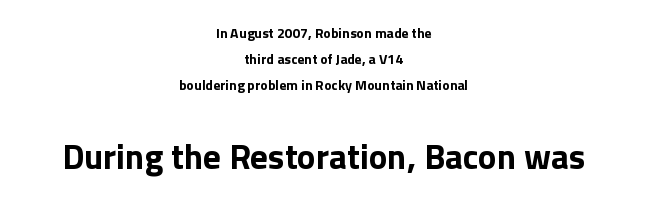
Q: Is the text bold? A: Yes.
Q: Is the text italic (slanted)? A: No, it is upright.
Q: Is the typeface a serif or a sans-serif typeface? A: Sans-serif.
Q: Is the text underlined? A: No.
Q: How is the paragraph aligned? A: Centered.
Q: Is the spacing between letters normal or unusually wide? A: Normal.
Q: Which block of text is set in a larger size, the first (top) or the second (bottom)? A: The second (bottom) one.
Q: Width (condensed, normal, or wide)? A: Normal.
Q: x-height? A: Medium.
Q: Monospaced? A: No.
